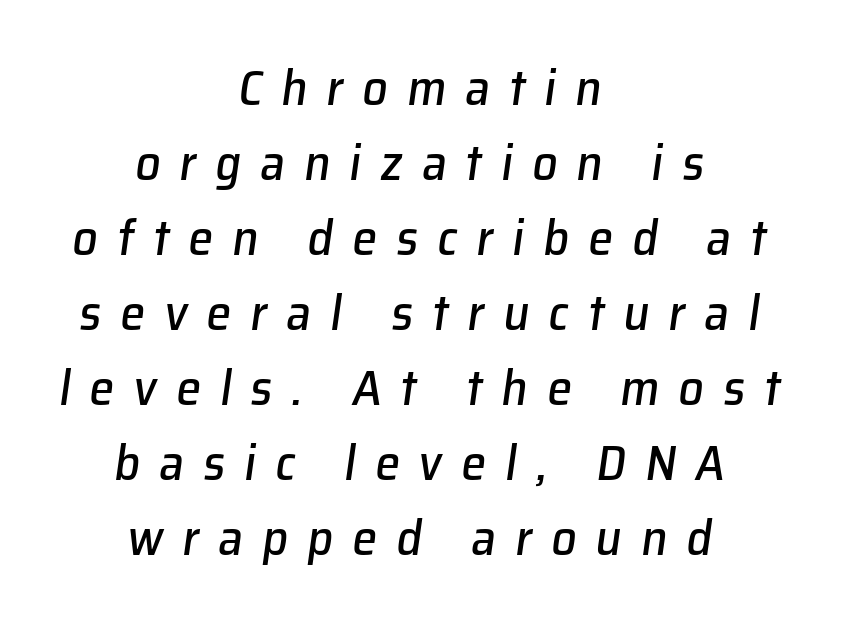
{"italic": "yes", "lean": "right", "slant_degrees": 8, "width": "normal", "stroke_contrast": "low", "x_height": "medium", "monospaced": "no", "underline": "no", "align": "center", "line_spacing": "normal", "line_spacing_ratio": 1.5, "letter_spacing": "wide", "letter_spacing_em": 0.38, "glyph_px": 50}
